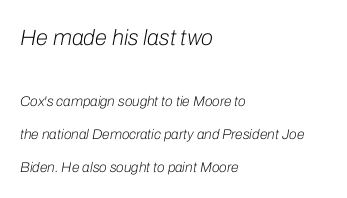
The image shows 22 px text type, italic (leaning right); set left-aligned, loose line spacing (2.36x), normal letter spacing, not underlined; the first (top) block is 1.57x larger.
